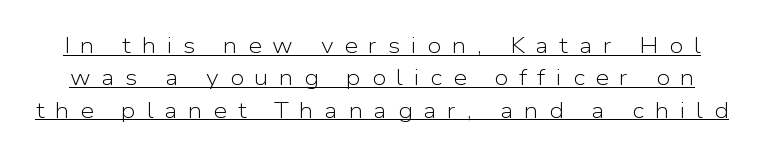
The image shows 22 px text type, upright; set normal line spacing (1.47x), unusually wide letter spacing (+0.49 em), underlined.
